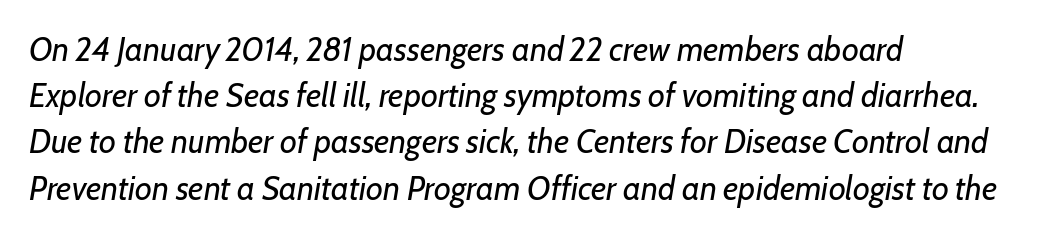
{"italic": "yes", "lean": "right", "slant_degrees": 7, "bold": "no", "weight": "regular", "width": "normal", "stroke_contrast": "low", "x_height": "medium", "monospaced": "no", "underline": "no", "align": "left", "line_spacing": "normal", "line_spacing_ratio": 1.4, "letter_spacing": "normal", "letter_spacing_em": 0.0, "glyph_px": 33}
